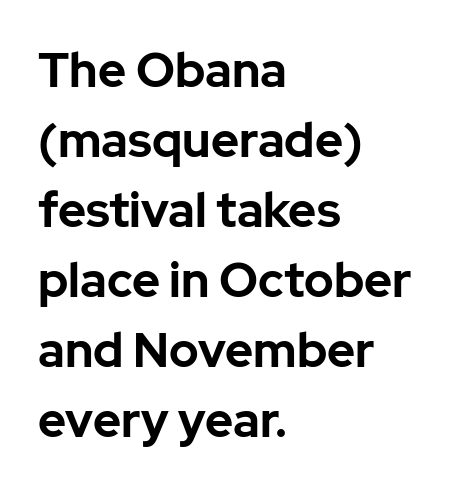
The passage shown is not underscored anywhere. The vertical gap from one line to the next is medium. Each letter's strokes conclude bluntly, with no projecting serifs. A typesetter would call this proportional, since set widths differ per character. These lines are set flush left with a ragged right edge.
